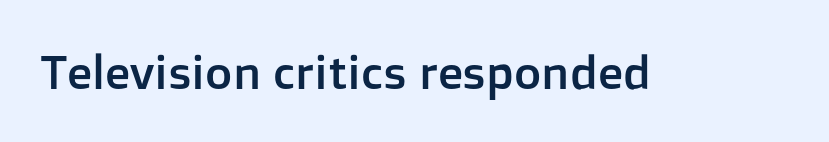
The image shows 47 px sans-serif type, upright; set normal letter spacing, not underlined; low stroke contrast and a medium x-height.
